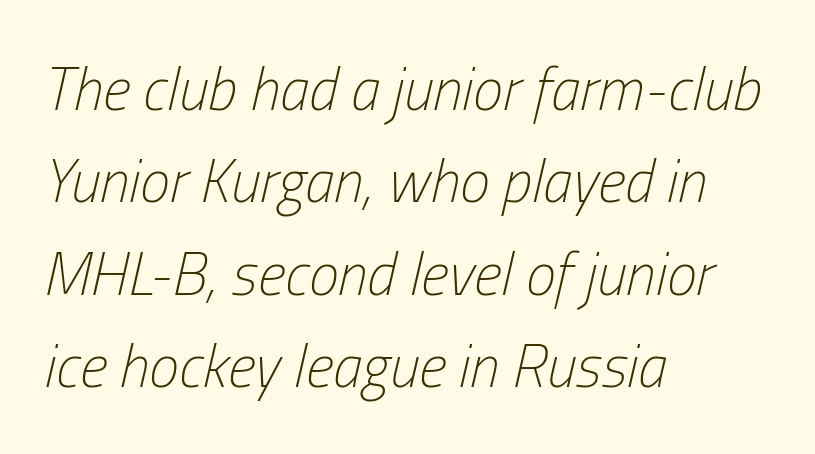
{"italic": "yes", "lean": "right", "slant_degrees": 13, "bold": "no", "weight": "light", "width": "condensed", "stroke_contrast": "low", "x_height": "medium", "monospaced": "no", "underline": "no", "align": "left", "line_spacing": "normal", "line_spacing_ratio": 1.54, "letter_spacing": "normal", "letter_spacing_em": 0.0, "glyph_px": 60}
